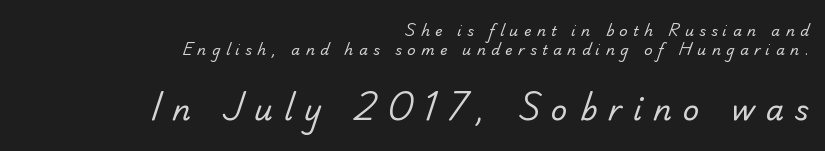
Q: Is the text bold? A: No.
Q: Is the typeface a serif or a sans-serif typeface? A: Sans-serif.
Q: Is the text underlined? A: No.
Q: How is the paragraph aligned? A: Right-aligned.
Q: Is the spacing between letters normal or unusually wide? A: Unusually wide.
Q: Is the spacing between lines tight, normal or loose? A: Normal.
Q: Which block of text is set in a larger size, the first (top) or the second (bottom)? A: The second (bottom) one.
Q: Width (condensed, normal, or wide)? A: Normal.
Q: Stroke contrast? A: Low.
Q: x-height? A: Small.
Q: Monospaced? A: No.
